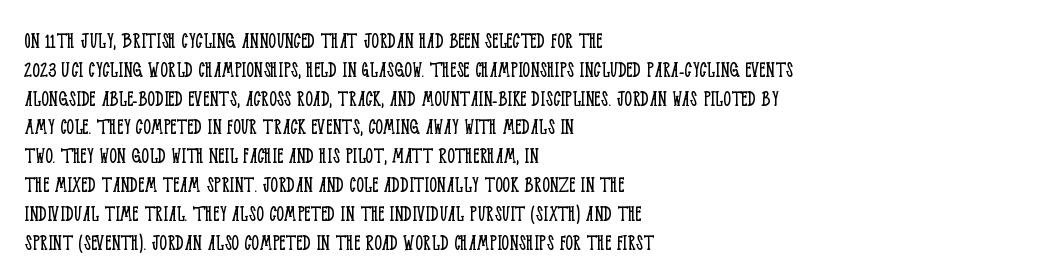
Horizontal alignment here is leftward, the default for most running prose. Is the stroke heavy? The answer is a plain regular-or-lighter. Posture: upright roman. The baseline area is clear. Between one letter and the next there's only the usual sliver of space.
